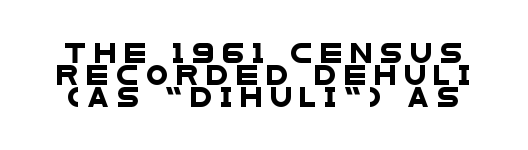
Q: Is the text underlined? A: No.
Q: Is the spacing between letters normal or unusually wide? A: Unusually wide.
Q: Is the spacing between lines tight, normal or loose? A: Tight.
